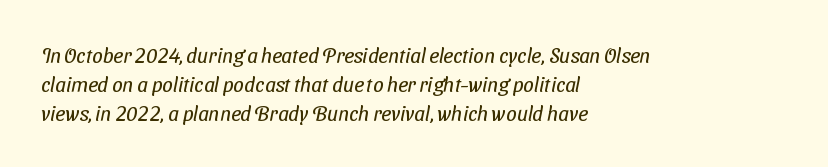
The image shows 21 px text type; set left-aligned, normal line spacing (1.39x), normal letter spacing, not underlined.
